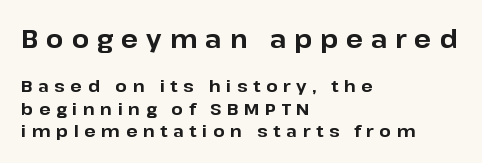
The passage shown is not underscored anywhere. The lines in this sample share a left origin and differ only in where they stop. Look at the stroke-to-counter ratio: heavy, a bold. The block sitting higher on the canvas is the one with enlarged characters. The letterforms stand isolated, each surrounded by extra space.
